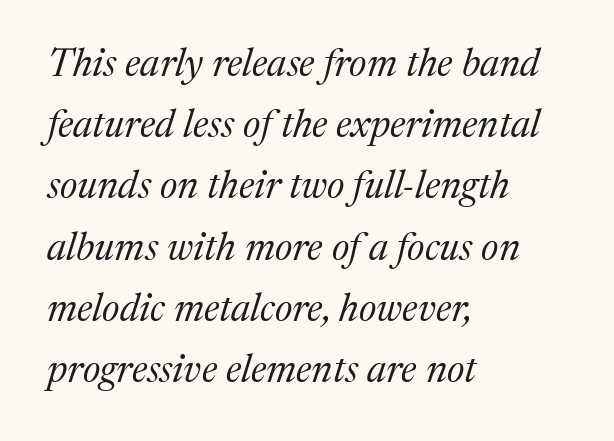
{"serif": "yes", "italic": "yes", "lean": "right", "slant_degrees": 17, "bold": "no", "weight": "regular", "width": "normal", "stroke_contrast": "medium", "x_height": "medium", "monospaced": "no", "underline": "no", "align": "left", "line_spacing": "normal", "line_spacing_ratio": 1.57, "letter_spacing": "normal", "letter_spacing_em": 0.0, "glyph_px": 39}
